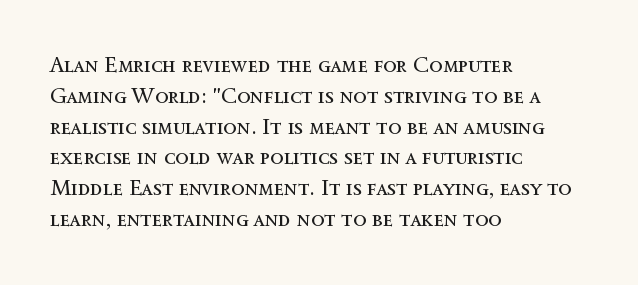
The image shows 22 px text type, upright; set left-aligned, normal line spacing (1.4x), normal letter spacing, not underlined.
